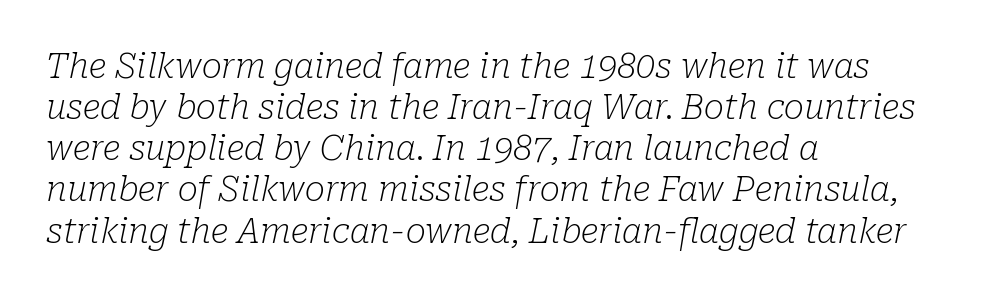
The image shows 34 px light serif type, italic (leaning right); set left-aligned, line spacing 1.21x, normal letter spacing, not underlined; low stroke contrast and a medium x-height.
